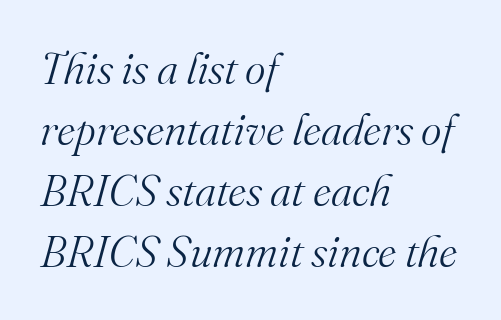
The image shows 44 px light serif type, italic (leaning right); set left-aligned, normal line spacing (1.39x), normal letter spacing, not underlined; medium stroke contrast and a small x-height.
